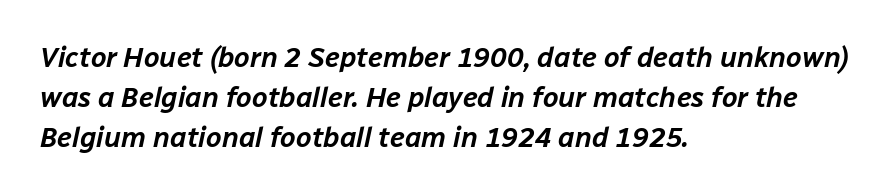
Q: Is the text italic (slanted)? A: Yes, it leans right by about 12 degrees.
Q: Is the text underlined? A: No.
Q: How is the paragraph aligned? A: Left-aligned.
Q: Is the spacing between letters normal or unusually wide? A: Normal.
Q: Is the spacing between lines tight, normal or loose? A: Normal.
Q: Width (condensed, normal, or wide)? A: Normal.
Q: Stroke contrast? A: Low.
Q: x-height? A: Medium.
Q: Monospaced? A: No.
